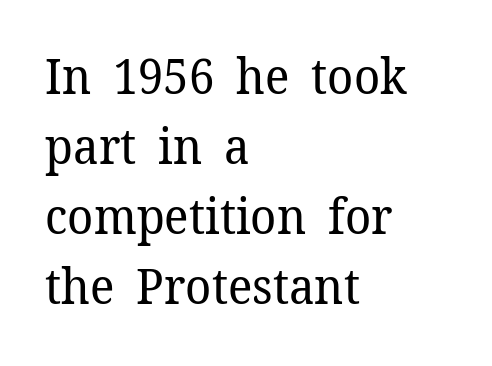
The glyphs are unaccompanied by any horizontal stroke below them. The type family on display is of the serif kind. Bold? No — there's no thickening of the strokes. Looks like regular typesetting: each glyph gets only the width it needs. The rendering anchors every line to the left-hand side. Notice how the stems are strictly vertical — no italics here.
